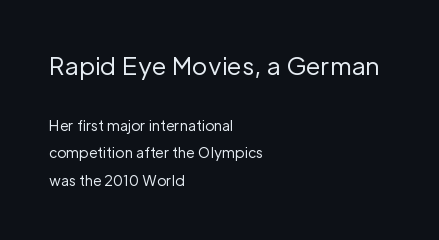
Is the lower block the larger one? No — the upper block carries the bigger type. The letters sit at their default tracking, neither squeezed nor spread. Nope, not italic — everything's standing straight. A quiet, ordinary-to-light weight characterises the typeface.
